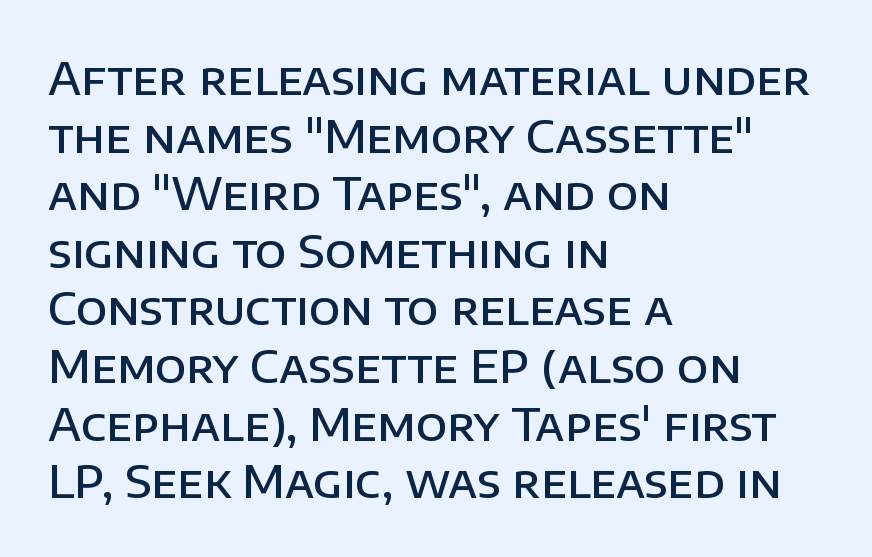
{"serif": "no", "italic": "no", "bold": "semi", "weight": "semibold", "width": "normal", "stroke_contrast": "low", "x_height": "large", "monospaced": "no", "underline": "no", "align": "left", "line_spacing": "normal", "line_spacing_ratio": 1.28, "letter_spacing": "normal", "letter_spacing_em": 0.0, "glyph_px": 45}
